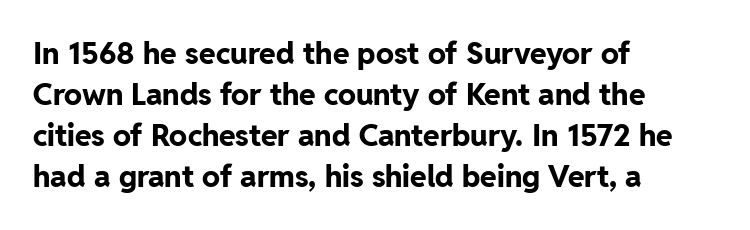
{"serif": "no", "italic": "no", "bold": "yes", "weight": "bold", "width": "normal", "stroke_contrast": "low", "x_height": "medium", "monospaced": "no", "underline": "no", "align": "left", "line_spacing": "normal", "line_spacing_ratio": 1.37, "letter_spacing": "normal", "letter_spacing_em": 0.0, "glyph_px": 30}
